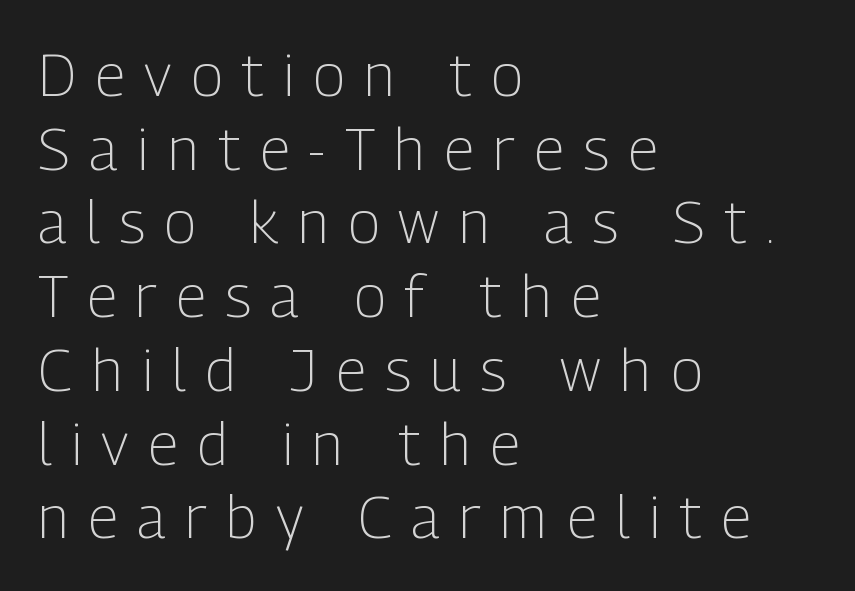
Q: Is the text bold? A: No.
Q: Is the text italic (slanted)? A: No, it is upright.
Q: Is the typeface a serif or a sans-serif typeface? A: Sans-serif.
Q: Is the text underlined? A: No.
Q: How is the paragraph aligned? A: Left-aligned.
Q: Is the spacing between letters normal or unusually wide? A: Unusually wide.
Q: Is the spacing between lines tight, normal or loose? A: Normal.
Q: Width (condensed, normal, or wide)? A: Condensed.
Q: Stroke contrast? A: Low.
Q: x-height? A: Medium.
Q: Monospaced? A: No.
